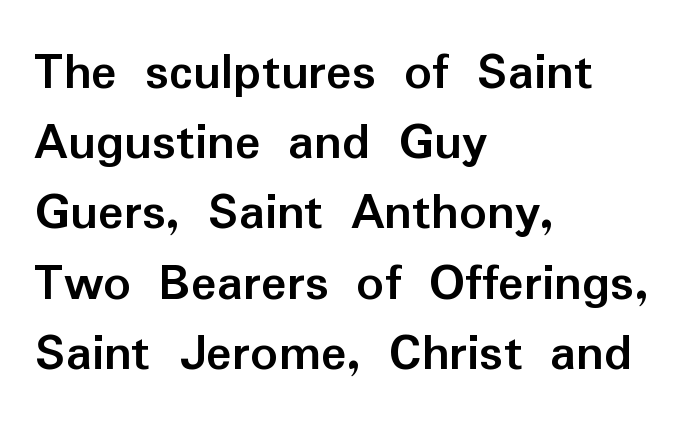
The string is rendered with underlining switched off. Note: no serifs on the glyphs. The space between consecutive lines is moderate. Character widths vary here, with narrow letters taking less room than wide ones. Compared with a centered layout, this one pins lines to the left instead. The lettering holds an erect, upright posture throughout.
